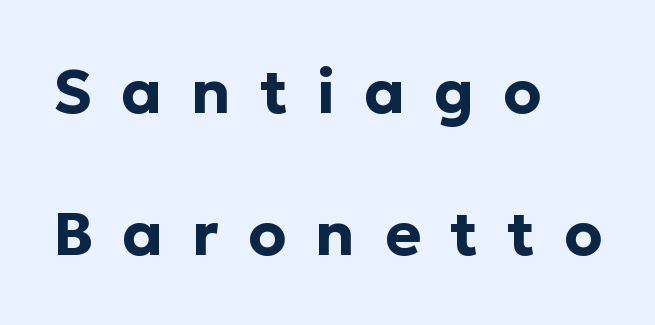
{"serif": "no", "italic": "no", "bold": "yes", "weight": "bold", "width": "normal", "stroke_contrast": "low", "x_height": "medium", "monospaced": "no", "underline": "no", "align": "left", "line_spacing": "loose", "line_spacing_ratio": 2.32, "letter_spacing": "wide", "letter_spacing_em": 0.48, "glyph_px": 61}
